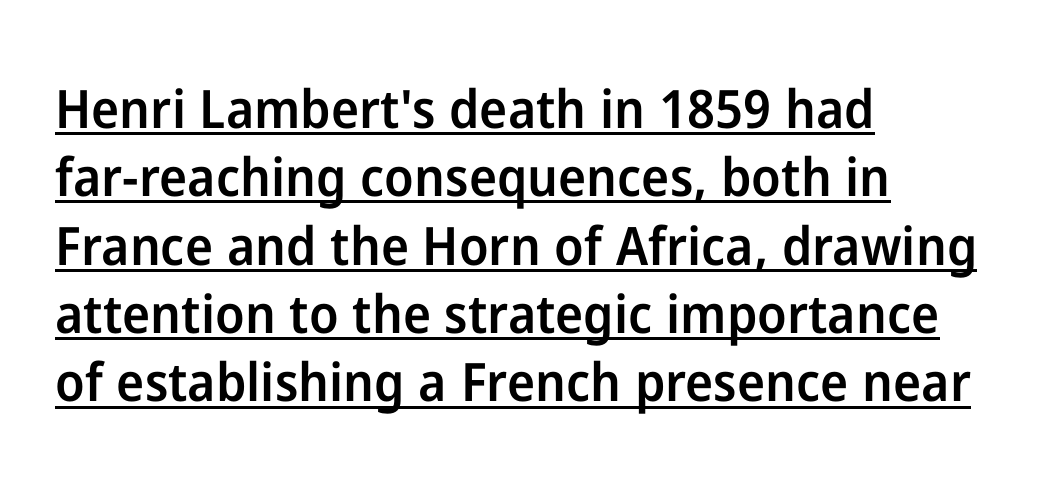
The type sits square on the baseline with zero lean. Note the varied advance widths — an 'i' is clearly narrower than an 'm'. I'd call this a sans setting — the letters go barefoot. The lines sit at an ordinary, default distance from one another.
